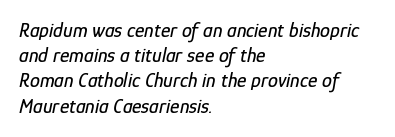
The image shows 20 px text type, italic (leaning right); set left-aligned, normal line spacing (1.26x), normal letter spacing, not underlined.
